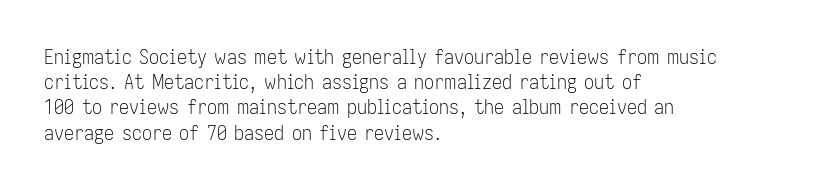
{"italic": "no", "bold": "no", "underline": "no", "align": "left", "line_spacing": "normal", "line_spacing_ratio": 1.26, "letter_spacing": "normal", "letter_spacing_em": 0.0, "glyph_px": 20}
